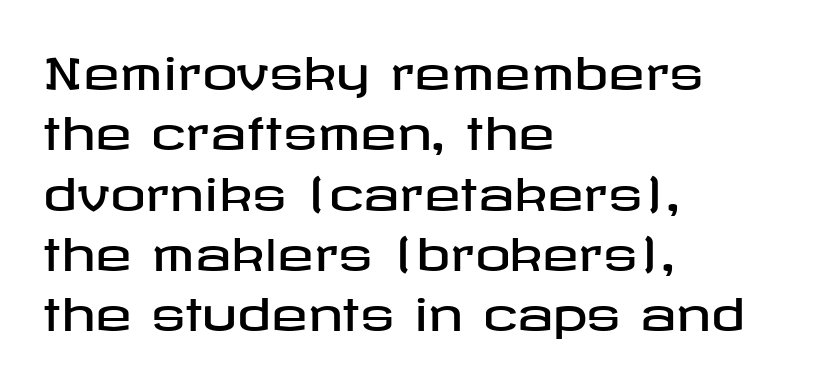
Q: Is the text italic (slanted)? A: No, it is upright.
Q: Is the typeface a serif or a sans-serif typeface? A: Sans-serif.
Q: Is the text underlined? A: No.
Q: How is the paragraph aligned? A: Left-aligned.
Q: Is the spacing between letters normal or unusually wide? A: Normal.
Q: Is the spacing between lines tight, normal or loose? A: Normal.
Q: Width (condensed, normal, or wide)? A: Wide.
Q: Stroke contrast? A: Low.
Q: x-height? A: Medium.
